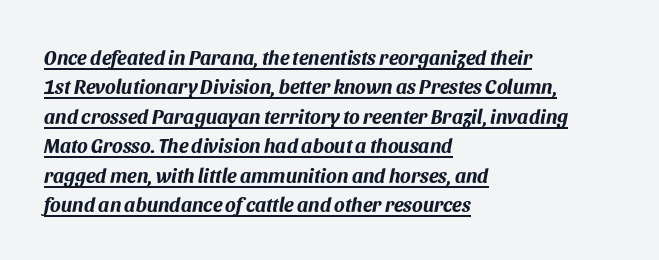
Q: Is the text bold? A: Yes.
Q: Is the text italic (slanted)? A: Yes, it leans right by about 11 degrees.
Q: Is the text underlined? A: Yes.
Q: How is the paragraph aligned? A: Left-aligned.
Q: Is the spacing between letters normal or unusually wide? A: Normal.
Q: Is the spacing between lines tight, normal or loose? A: Normal.
